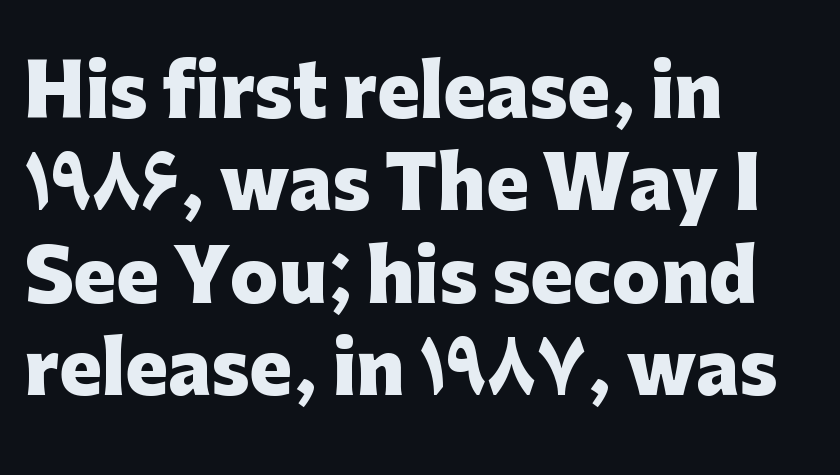
Q: Is the text bold? A: Yes.
Q: Is the text italic (slanted)? A: No, it is upright.
Q: Is the typeface a serif or a sans-serif typeface? A: Sans-serif.
Q: Is the text underlined? A: No.
Q: How is the paragraph aligned? A: Left-aligned.
Q: Is the spacing between letters normal or unusually wide? A: Normal.
Q: Is the spacing between lines tight, normal or loose? A: Normal.
Q: Width (condensed, normal, or wide)? A: Normal.
Q: Stroke contrast? A: Low.
Q: x-height? A: Medium.
Q: Monospaced? A: No.
